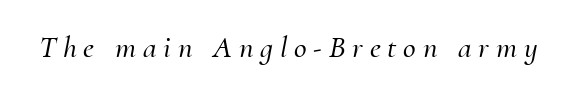
The rendering inserts visible extra space after every character. Each row of text sits above clean, open space. A typesetter would call this proportional, since set widths differ per character. Italic: yes, the glyphs are oblique. Each letter's strokes conclude with small projecting serifs.
